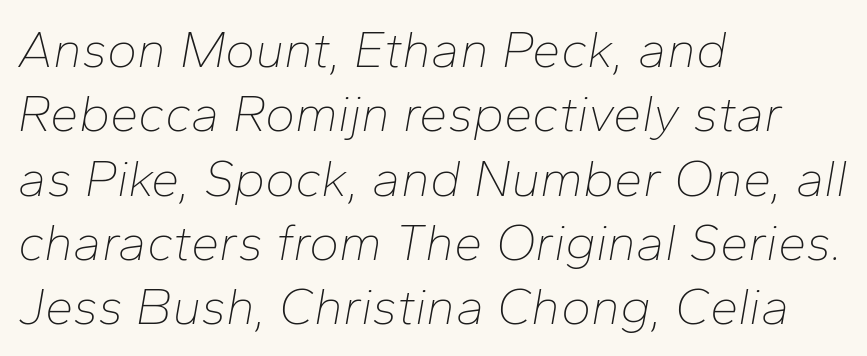
{"italic": "yes", "lean": "right", "slant_degrees": 10, "bold": "no", "weight": "thin", "width": "normal", "stroke_contrast": "low", "x_height": "medium", "monospaced": "no", "underline": "no", "align": "left", "line_spacing": "normal", "line_spacing_ratio": 1.26, "letter_spacing": "normal", "letter_spacing_em": 0.0, "glyph_px": 51}
